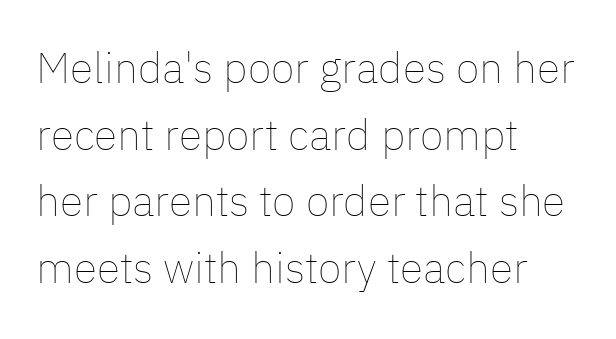
Q: Is the text bold? A: No.
Q: Is the text italic (slanted)? A: No, it is upright.
Q: Is the text underlined? A: No.
Q: How is the paragraph aligned? A: Left-aligned.
Q: Is the spacing between letters normal or unusually wide? A: Normal.
Q: Is the spacing between lines tight, normal or loose? A: Normal.
Q: Width (condensed, normal, or wide)? A: Normal.
Q: Stroke contrast? A: Low.
Q: x-height? A: Medium.
Q: Monospaced? A: No.
